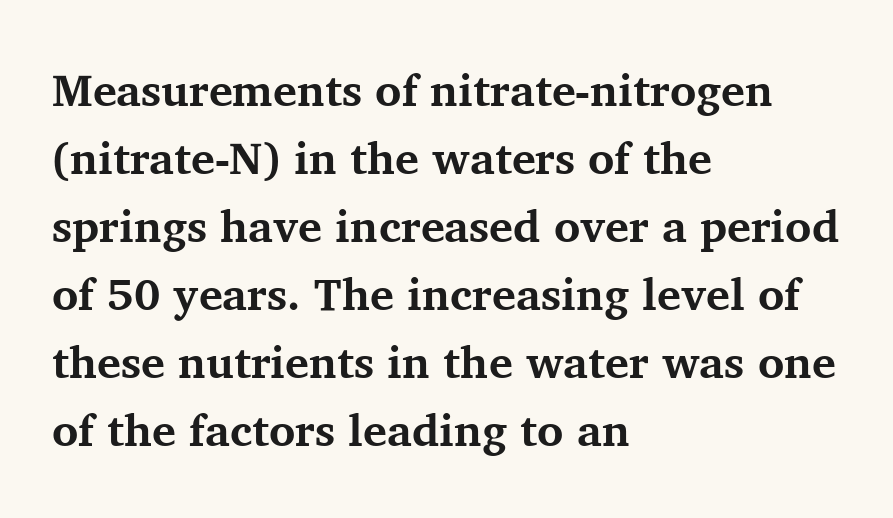
Q: Is the text bold? A: Yes.
Q: Is the text italic (slanted)? A: No, it is upright.
Q: Is the typeface a serif or a sans-serif typeface? A: Serif.
Q: Is the text underlined? A: No.
Q: How is the paragraph aligned? A: Left-aligned.
Q: Is the spacing between letters normal or unusually wide? A: Normal.
Q: Is the spacing between lines tight, normal or loose? A: Normal.
Q: Width (condensed, normal, or wide)? A: Normal.
Q: Stroke contrast? A: Medium.
Q: x-height? A: Medium.
Q: Monospaced? A: No.
